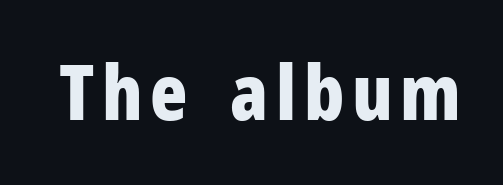
You could not count columns in this text — the font is proportionally spaced. Every stem runs plumb, perpendicular to the baseline. The letters carry no serifs — their stems end cleanly without finishing strokes. Notice how thick the strokes are: this is what a full bold looks like.
